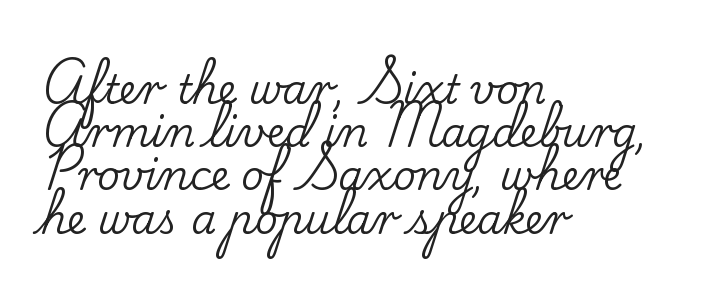
Beneath every word, the page is bare. What kind of face is this? One with serifs. Successive baselines arrive quickly, one right under another. There is no visible air inserted between adjacent glyphs. The typesetter chose a ragged-right arrangement here.
